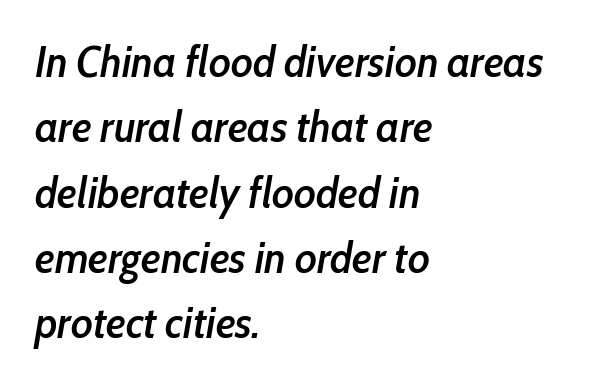
Every character sits at an angle, as italics do. How would I describe the line gaps? Plain and ordinary. Typesetter's note: demi weight, one step under bold. Anything drawn beneath the words? Only blank space. The compositor pushed each line to the left boundary.
